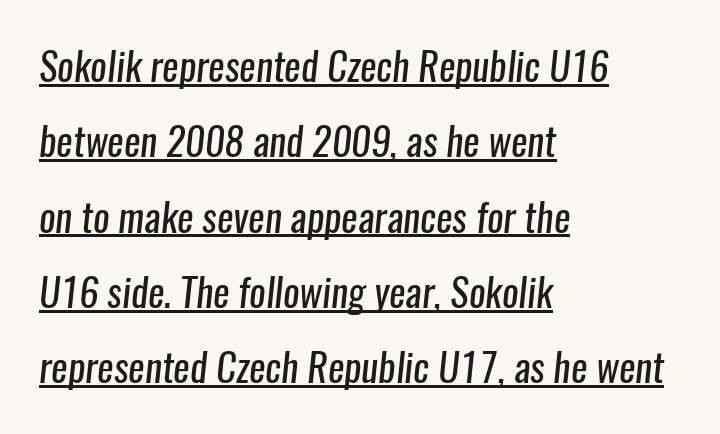
The image shows 39 px regular-weight, condensed sans-serif type; set left-aligned, loose line spacing (1.93x), normal letter spacing, underlined; low stroke contrast and a medium x-height.
